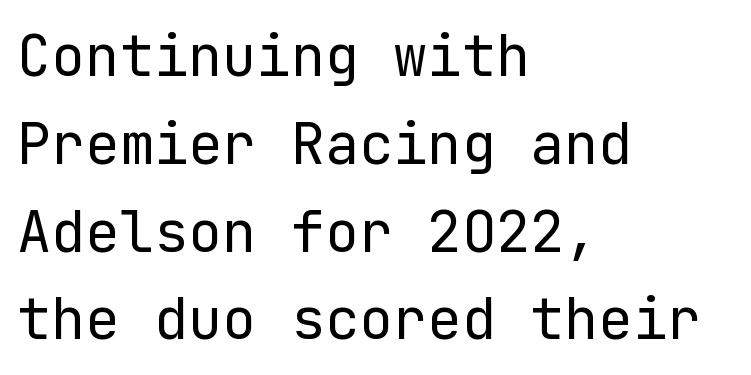
{"serif": "no", "italic": "no", "bold": "no", "weight": "regular", "width": "normal", "stroke_contrast": "low", "x_height": "medium", "underline": "no", "align": "left", "line_spacing": "normal", "line_spacing_ratio": 1.54, "letter_spacing": "normal", "letter_spacing_em": 0.0, "glyph_px": 57}
